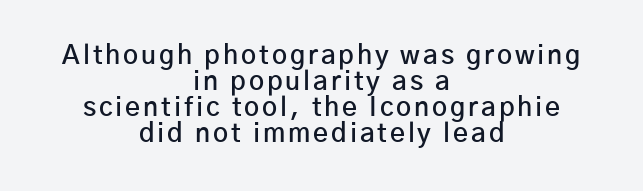
Q: Is the text bold? A: Semi-bold.
Q: Is the text italic (slanted)? A: No, it is upright.
Q: Is the text underlined? A: No.
Q: How is the paragraph aligned? A: Centered.
Q: Is the spacing between lines tight, normal or loose? A: Tight.
